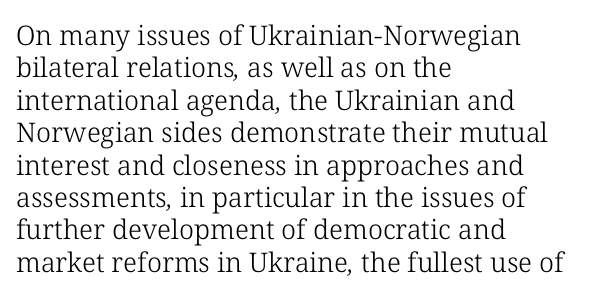
You could call the tracking neutral — neither tight nor loose. Type without underlining. Weight: regular or lighter. Reading down the block, your eye returns to a fixed left position each line.
